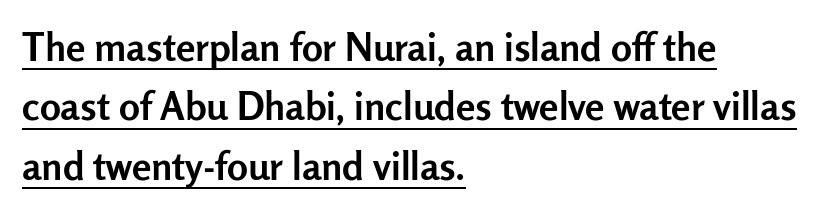
These lines are set flush left with a ragged right edge. Every stem runs plumb, perpendicular to the baseline. Is this a fixed-width face? No — the glyphs have proportional, varying widths. No extra tracking has been applied to these lines. Does the weight exceed regular? Yes, all the way to bold. Unlike a traditional serif, this face leaves its strokes unadorned.
